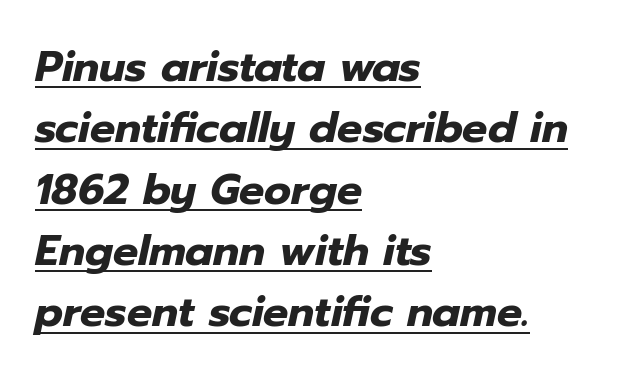
{"italic": "yes", "lean": "right", "slant_degrees": 12, "bold": "yes", "weight": "heavy", "width": "normal", "stroke_contrast": "low", "x_height": "medium", "monospaced": "no", "underline": "yes", "align": "left", "line_spacing": "normal", "line_spacing_ratio": 1.46, "letter_spacing": "normal", "letter_spacing_em": 0.0, "glyph_px": 42}
